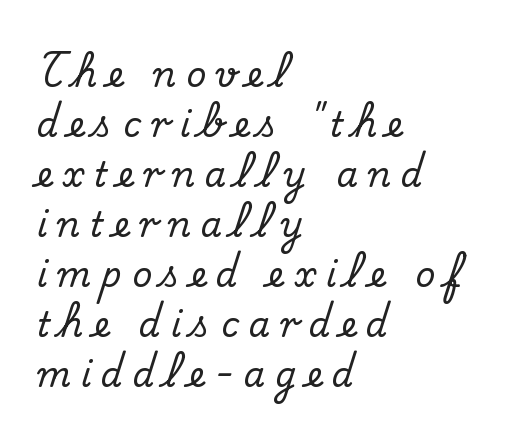
The letterforms stand isolated, each surrounded by extra space. Small tapered or slab feet sit at the stroke ends, so this counts as serif. Is this a fixed-width face? No — the glyphs have proportional, varying widths. The zone under the glyphs is completely vacant.
